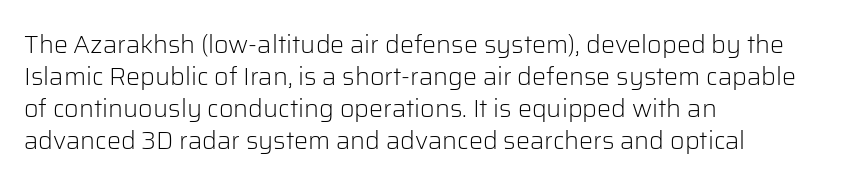
Q: Is the text bold? A: No.
Q: Is the text italic (slanted)? A: No, it is upright.
Q: Is the text underlined? A: No.
Q: How is the paragraph aligned? A: Left-aligned.
Q: Is the spacing between letters normal or unusually wide? A: Normal.
Q: Is the spacing between lines tight, normal or loose? A: Normal.
